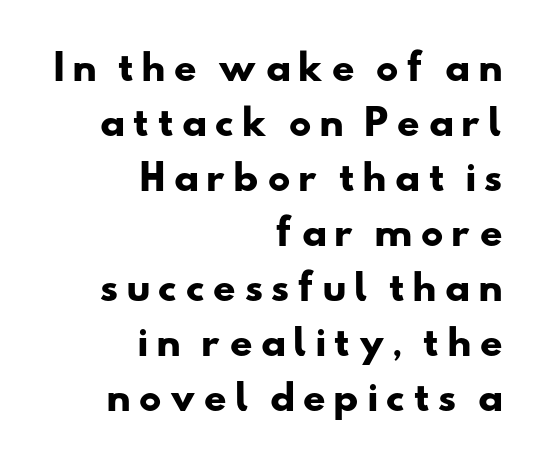
Q: Is the text bold? A: Yes.
Q: Is the typeface a serif or a sans-serif typeface? A: Sans-serif.
Q: Is the text underlined? A: No.
Q: How is the paragraph aligned? A: Right-aligned.
Q: Is the spacing between lines tight, normal or loose? A: Normal.
Q: Width (condensed, normal, or wide)? A: Wide.
Q: Stroke contrast? A: Low.
Q: x-height? A: Small.
Q: Monospaced? A: No.
